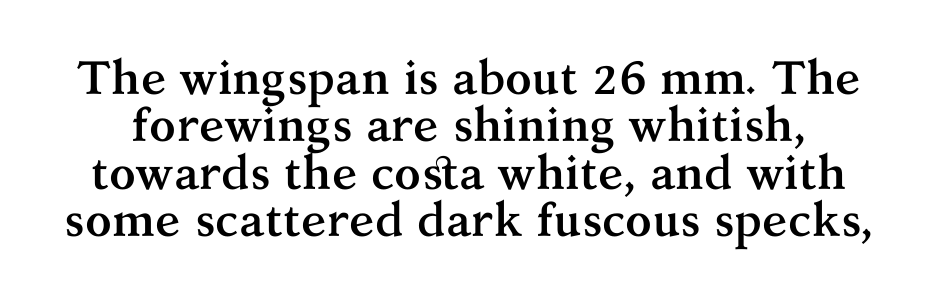
The image shows 47 px semibold serif type, upright; set tight line spacing (1.01x), normal letter spacing, not underlined; medium stroke contrast and a medium x-height.
